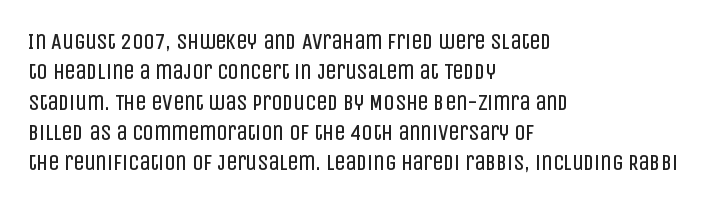
A quiet, ordinary-to-light weight characterises the typeface. The text block is weighted toward the left margin, trailing off unevenly rightward. This rendering leaves character spacing at its baseline value. Characters remain perfectly vertical along every line. The strip under each line holds only bare page.
